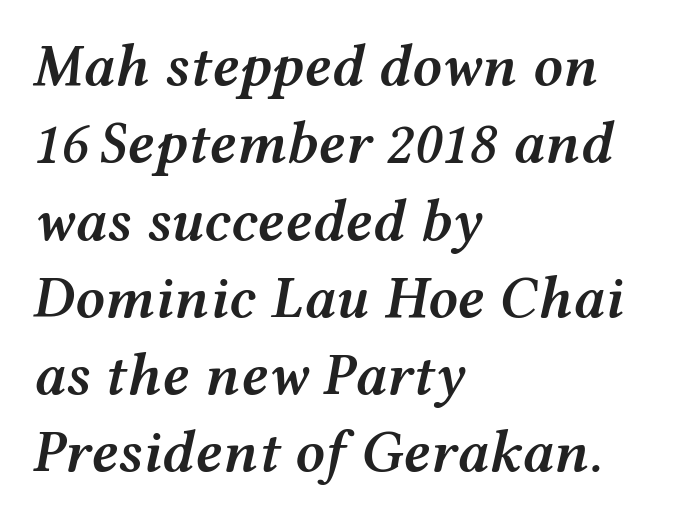
The specimen omits any rule beneath the text block's lines. One-word summary of the alignment: left. Does the leading feel generous? No, just average. Students, note that the glyphs here touch the page at normal intervals.
